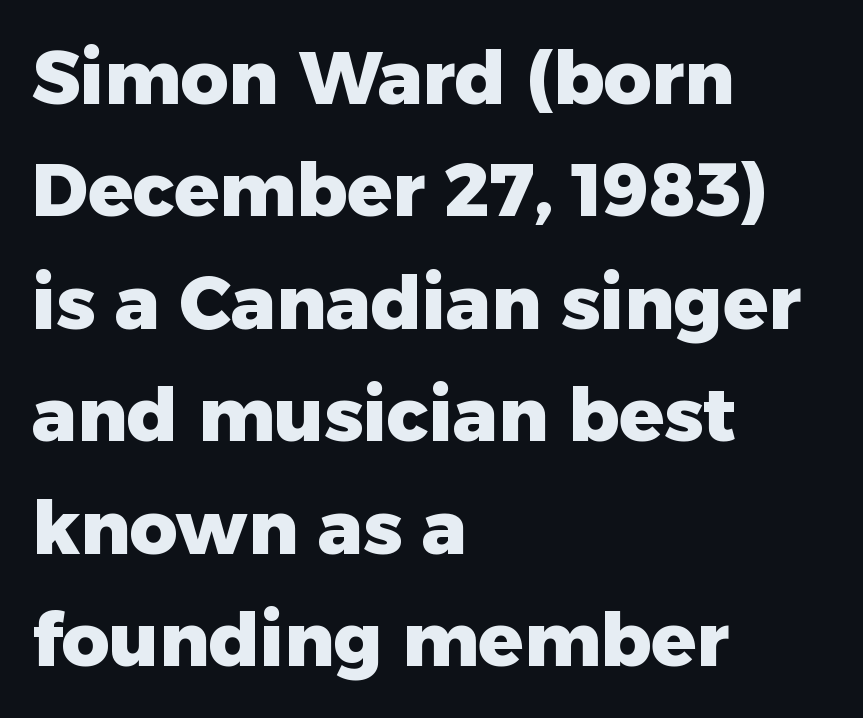
{"serif": "no", "italic": "no", "bold": "yes", "weight": "heavy", "width": "normal", "stroke_contrast": "low", "x_height": "medium", "monospaced": "no", "underline": "no", "align": "left", "line_spacing": "normal", "line_spacing_ratio": 1.52, "letter_spacing": "normal", "letter_spacing_em": 0.0, "glyph_px": 74}
